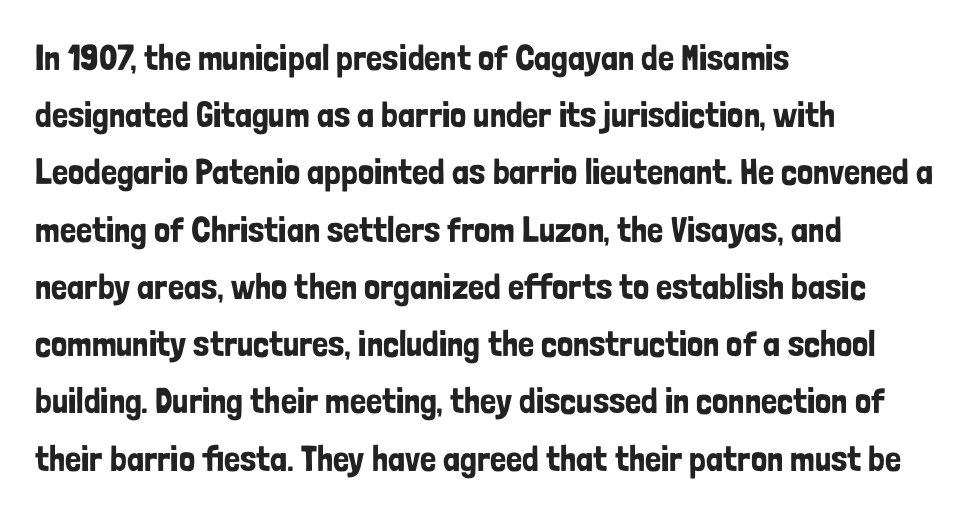
Q: Is the text italic (slanted)? A: No, it is upright.
Q: Is the typeface a serif or a sans-serif typeface? A: Sans-serif.
Q: Is the text underlined? A: No.
Q: How is the paragraph aligned? A: Left-aligned.
Q: Is the spacing between letters normal or unusually wide? A: Normal.
Q: Is the spacing between lines tight, normal or loose? A: Normal.
Q: Width (condensed, normal, or wide)? A: Condensed.
Q: Stroke contrast? A: Low.
Q: x-height? A: Medium.
Q: Monospaced? A: No.
